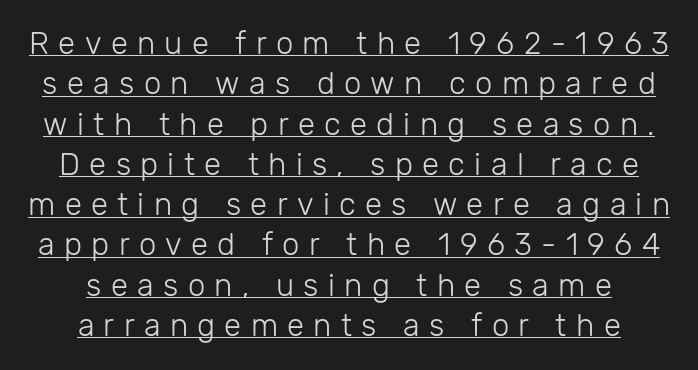
Each letter keeps its own natural width here, so spacing adapts to shape. The setting favours the middle, as headings and verse often do. The weight would be labelled regular, book, light, or lighter still. A roman cut, with each character standing at attention.
